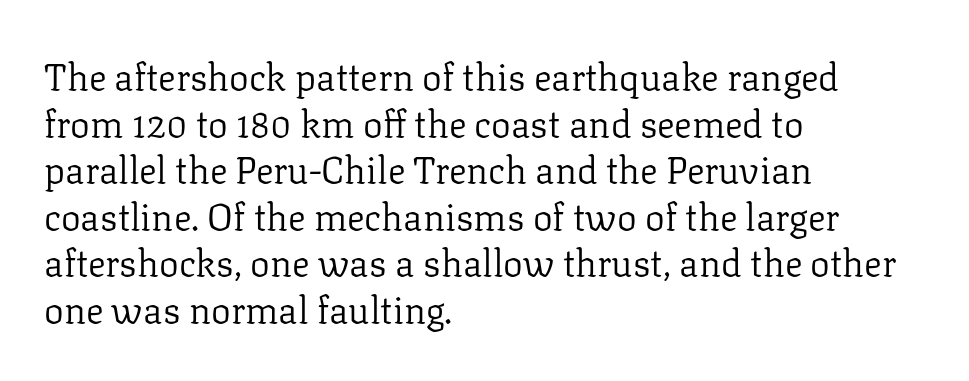
The image shows 37 px regular-weight serif type, upright; set left-aligned, normal line spacing (1.26x), normal letter spacing, not underlined; low stroke contrast and a medium x-height.
